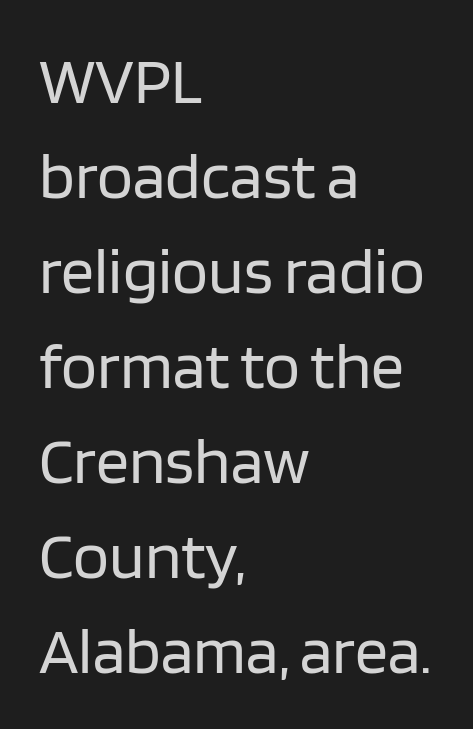
Q: Is the text bold? A: No.
Q: Is the text italic (slanted)? A: No, it is upright.
Q: Is the typeface a serif or a sans-serif typeface? A: Sans-serif.
Q: Is the text underlined? A: No.
Q: How is the paragraph aligned? A: Left-aligned.
Q: Is the spacing between letters normal or unusually wide? A: Normal.
Q: Is the spacing between lines tight, normal or loose? A: Normal.
Q: Width (condensed, normal, or wide)? A: Normal.
Q: Stroke contrast? A: Low.
Q: x-height? A: Large.
Q: Monospaced? A: No.
